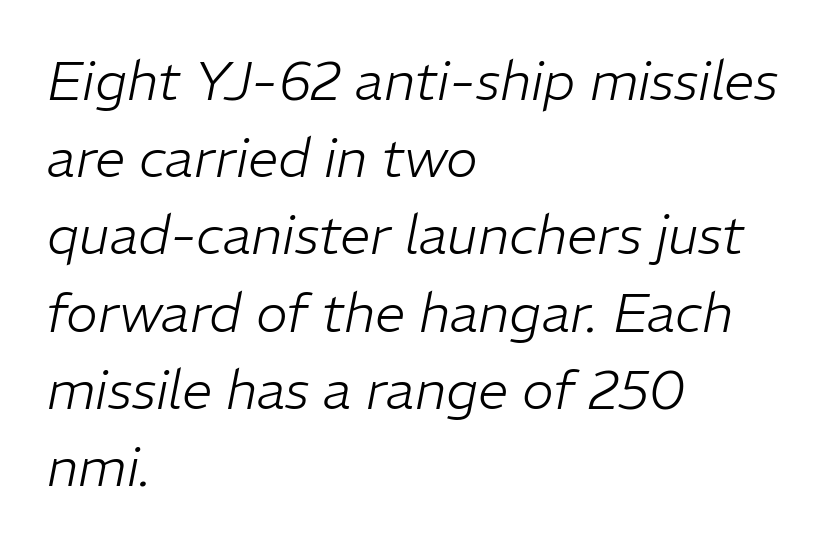
The image shows 54 px light type, italic (leaning right); set left-aligned, normal line spacing (1.43x), normal letter spacing, not underlined; low stroke contrast and a medium x-height.
